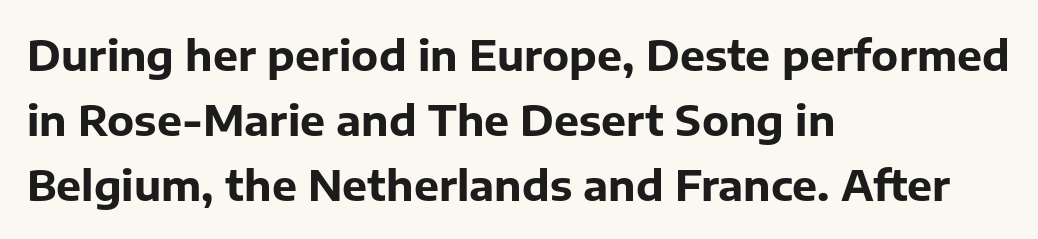
The face used here is proportionally spaced, like ordinary book or web type. In terms of weight, the rendering is a true, heavy bold. This is roman type, the default non-slanted kind. If you measured baseline to baseline, you'd find a middling distance.
